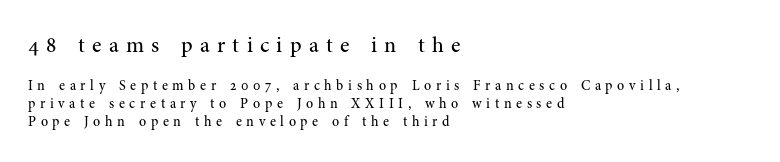
Q: Is the text bold? A: No.
Q: Is the text italic (slanted)? A: No, it is upright.
Q: Is the text underlined? A: No.
Q: How is the paragraph aligned? A: Left-aligned.
Q: Is the spacing between letters normal or unusually wide? A: Unusually wide.
Q: Is the spacing between lines tight, normal or loose? A: Normal.
Q: Which block of text is set in a larger size, the first (top) or the second (bottom)? A: The first (top) one.
